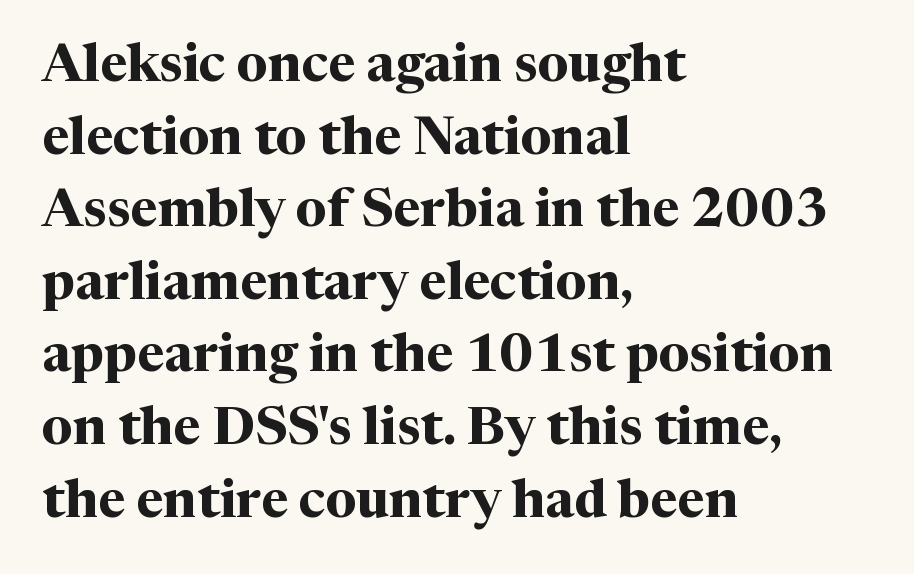
{"serif": "yes", "italic": "no", "bold": "yes", "weight": "bold", "width": "normal", "stroke_contrast": "medium", "x_height": "medium", "monospaced": "no", "underline": "no", "align": "left", "line_spacing": "normal", "line_spacing_ratio": 1.37, "letter_spacing": "normal", "letter_spacing_em": 0.0, "glyph_px": 53}
